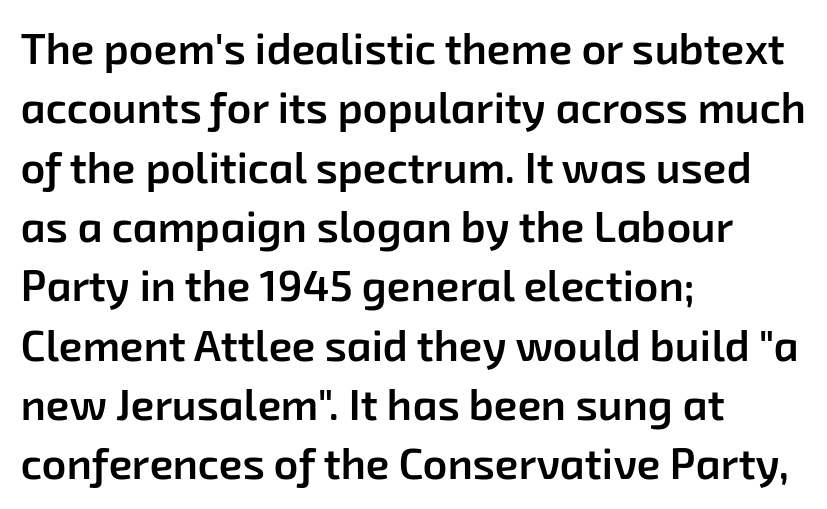
The image shows 43 px semibold sans-serif type; set left-aligned, normal line spacing (1.38x), normal letter spacing, not underlined; low stroke contrast and a medium x-height.
